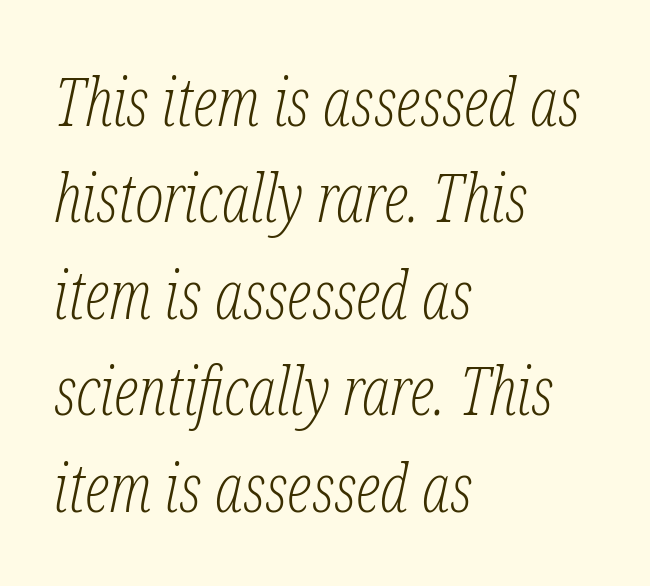
Q: Is the text bold? A: No.
Q: Is the text italic (slanted)? A: Yes, it leans right by about 12 degrees.
Q: Is the typeface a serif or a sans-serif typeface? A: Serif.
Q: Is the text underlined? A: No.
Q: How is the paragraph aligned? A: Left-aligned.
Q: Is the spacing between letters normal or unusually wide? A: Normal.
Q: Is the spacing between lines tight, normal or loose? A: Normal.
Q: Width (condensed, normal, or wide)? A: Condensed.
Q: Stroke contrast? A: Low.
Q: x-height? A: Medium.
Q: Monospaced? A: No.
